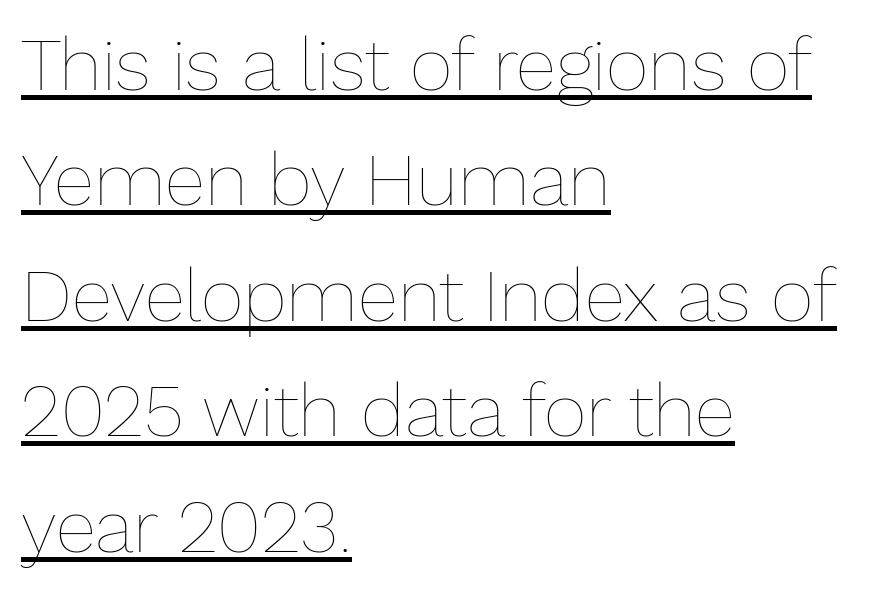
{"italic": "no", "bold": "no", "weight": "thin", "width": "normal", "stroke_contrast": "low", "x_height": "medium", "monospaced": "no", "underline": "yes", "align": "left", "line_spacing": "normal", "line_spacing_ratio": 1.56, "letter_spacing": "normal", "letter_spacing_em": 0.0, "glyph_px": 74}
